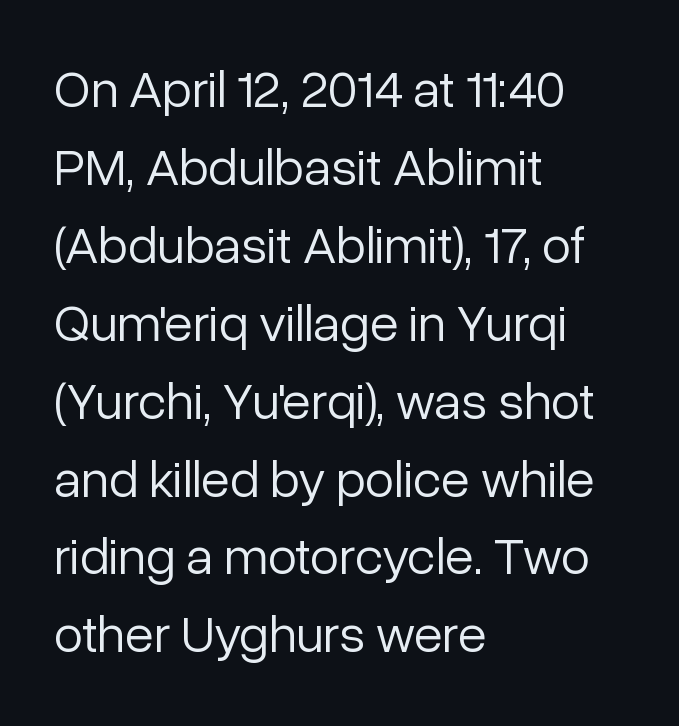
Note the varied advance widths — an 'i' is clearly narrower than an 'm'. The weight would be labelled regular, book, light, or lighter still. Horizontal alignment here is leftward, the default for most running prose. Underlining? Definitely not there. Compared with typical body copy, the letter spacing here is the same. The lettering stays uniformly vertical, giving the passage a roman look.
